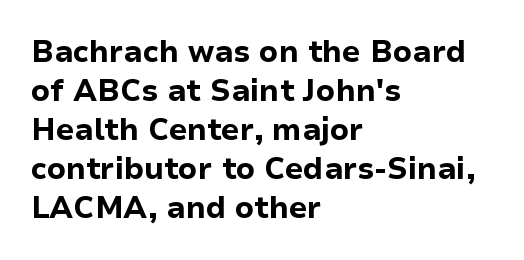
The image shows 30 px bold sans-serif type, upright; set left-aligned, normal line spacing (1.3x), normal letter spacing, not underlined; low stroke contrast and a medium x-height.
